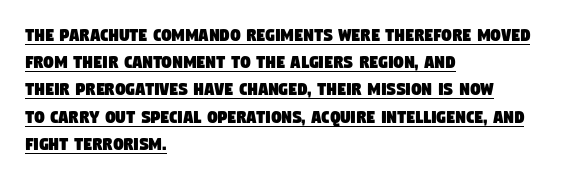
Q: Is the text underlined? A: Yes.
Q: How is the paragraph aligned? A: Left-aligned.
Q: Is the spacing between letters normal or unusually wide? A: Normal.
Q: Is the spacing between lines tight, normal or loose? A: Normal.
